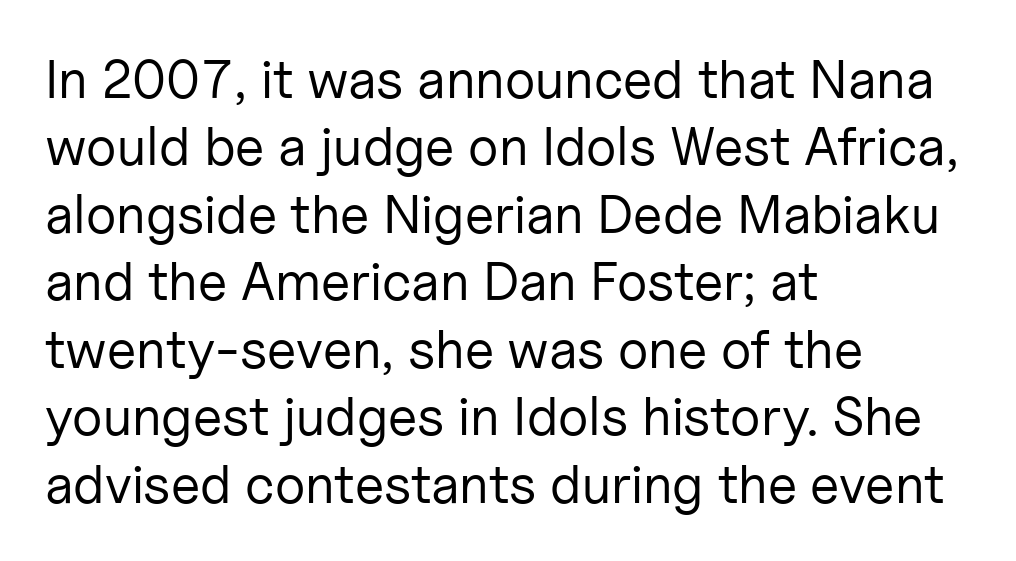
A light-to-regular cut is what we see here. Lines of text with bare space underneath. Nope, not italic — everything's standing straight. Examine the stroke ends and you'll find no serifs. The block of text has a typical density, with ordinary space between rows. A typesetter would call this zero additional tracking.
